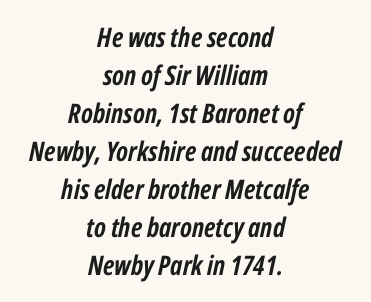
Q: Is the text bold? A: Yes.
Q: Is the text italic (slanted)? A: Yes, it leans right by about 12 degrees.
Q: Is the text underlined? A: No.
Q: How is the paragraph aligned? A: Centered.
Q: Is the spacing between letters normal or unusually wide? A: Normal.
Q: Is the spacing between lines tight, normal or loose? A: Normal.
